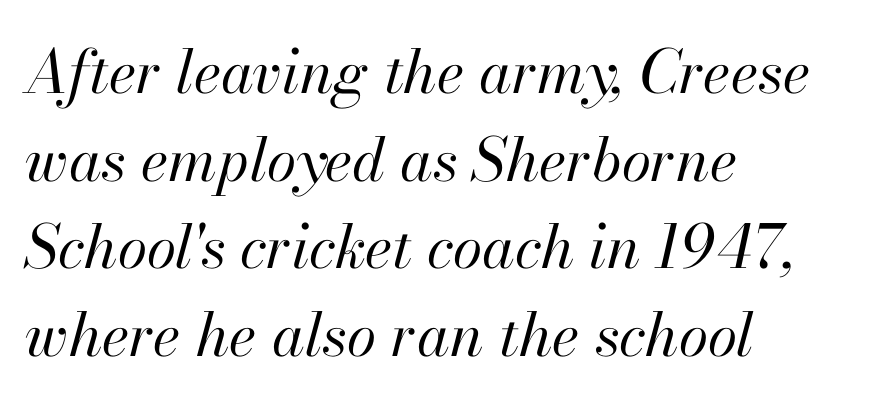
{"italic": "yes", "lean": "right", "slant_degrees": 13, "bold": "no", "weight": "regular", "width": "normal", "stroke_contrast": "high", "x_height": "small", "monospaced": "no", "underline": "no", "align": "left", "line_spacing": "normal", "line_spacing_ratio": 1.46, "letter_spacing": "normal", "letter_spacing_em": 0.0, "glyph_px": 60}
